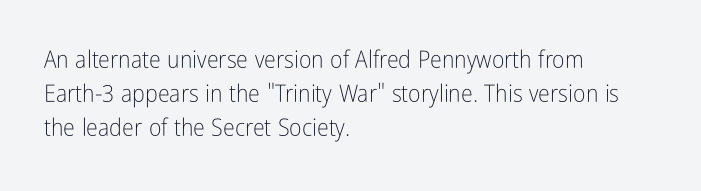
{"italic": "no", "bold": "no", "underline": "no", "align": "left", "line_spacing": "normal", "line_spacing_ratio": 1.42, "letter_spacing": "normal", "letter_spacing_em": 0.0, "glyph_px": 24}
